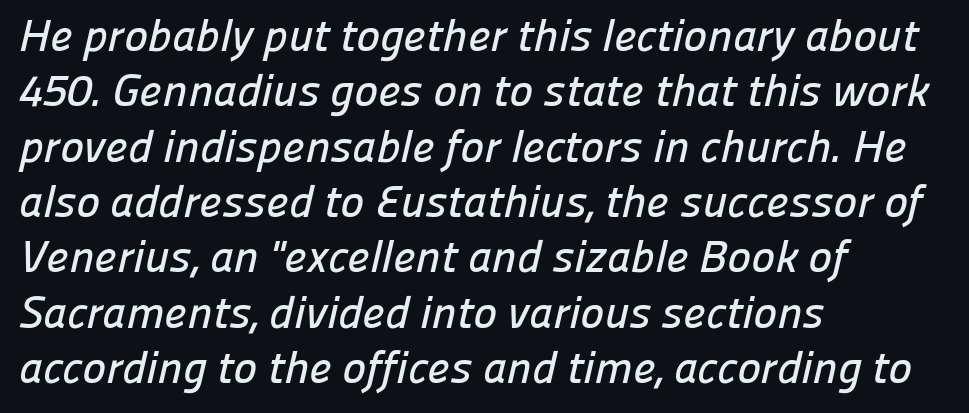
Q: Is the typeface a serif or a sans-serif typeface? A: Sans-serif.
Q: Is the text underlined? A: No.
Q: How is the paragraph aligned? A: Left-aligned.
Q: Is the spacing between letters normal or unusually wide? A: Normal.
Q: Width (condensed, normal, or wide)? A: Normal.
Q: Stroke contrast? A: Low.
Q: x-height? A: Medium.
Q: Monospaced? A: No.
